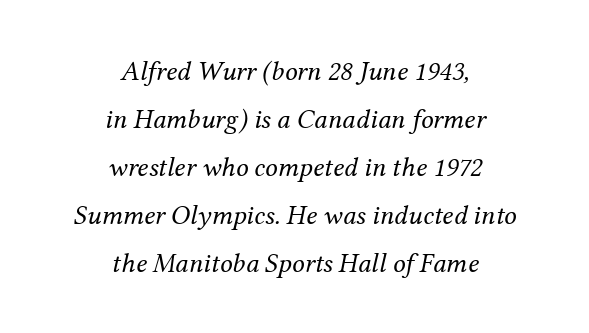
The image shows 28 px regular-weight serif type, italic (leaning right); set centered, line spacing 1.71x, normal letter spacing, not underlined; medium stroke contrast and a medium x-height.
